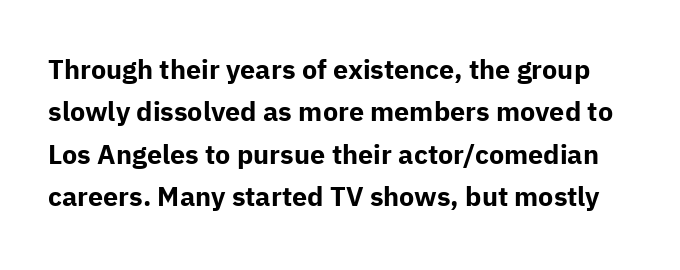
Q: Is the text bold? A: Yes.
Q: Is the text italic (slanted)? A: No, it is upright.
Q: Is the text underlined? A: No.
Q: Is the spacing between letters normal or unusually wide? A: Normal.
Q: Is the spacing between lines tight, normal or loose? A: Normal.
